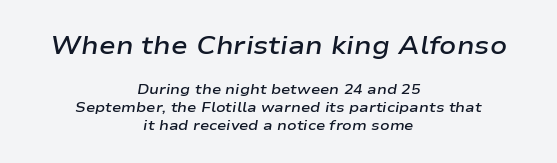
These lines keep a tight, regular rhythm from letter to letter. Moderately thickened strokes mark this as semibold type. Is there much room between lines? A standard amount, neither cramped nor airy. The letters in the upper block stand taller than those in the block below. The paragraph has two soft edges and a firm central axis.
